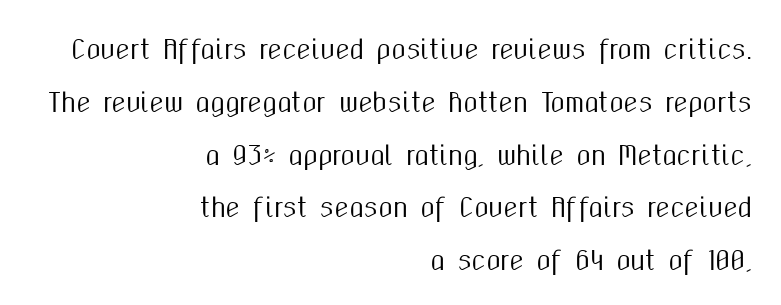
The image shows 26 px text type, upright; set right-aligned, loose line spacing (2.03x), normal letter spacing, not underlined.
